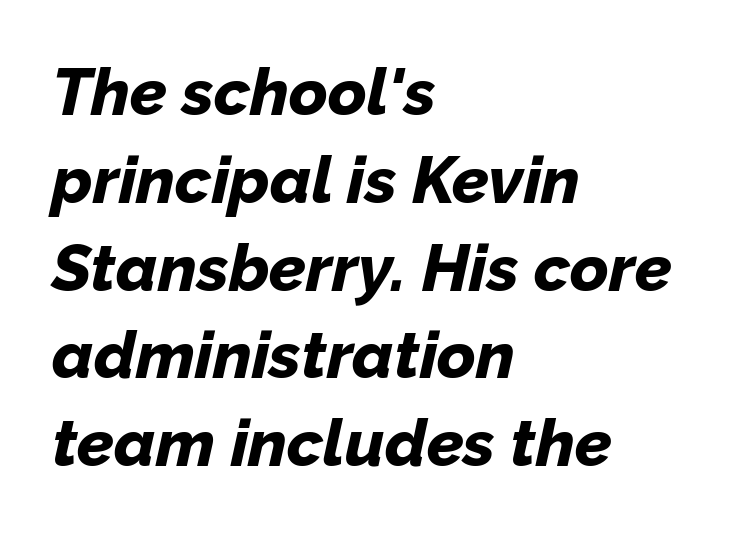
The image shows 66 px bold type, italic (leaning right); set left-aligned, normal line spacing (1.33x), normal letter spacing, not underlined; low stroke contrast and a medium x-height.
